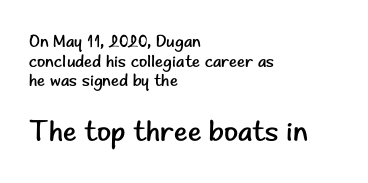
{"serif": "no", "italic": "no", "bold": "no", "weight": "regular", "width": "normal", "stroke_contrast": "low", "x_height": "small", "monospaced": "no", "underline": "no", "align": "left", "line_spacing": "tight", "line_spacing_ratio": 1.15, "letter_spacing": "normal", "letter_spacing_em": 0.0, "larger_block": "second", "size_ratio": 1.71, "glyph_px": 29}
